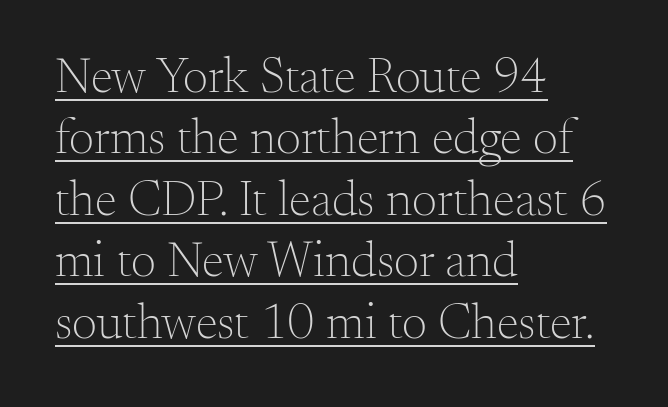
One-word summary of the alignment: left. This sample has the flowing, uneven cadence of proportional lettering. Letter spacing: default. No italicization has been applied; the sample stays upright.
